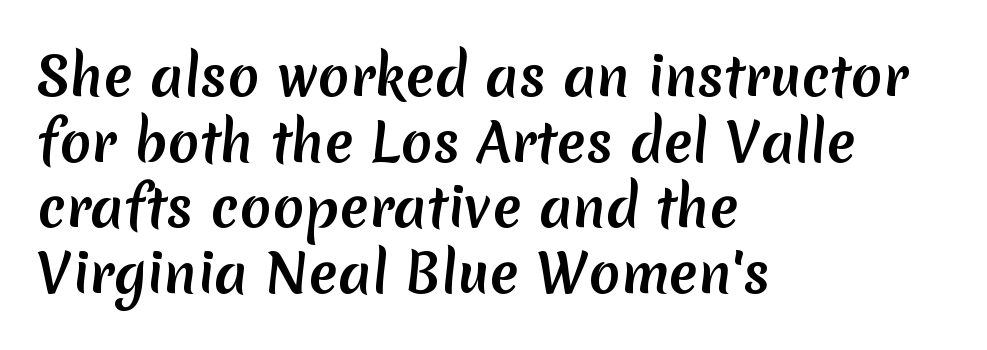
The glyphs in this specimen are sans serif. The area under the type is left untouched. Nothing unusual about the tracking: characters are spaced as the font intends. The passage shown is typed in a proportional face where columns would drift.
